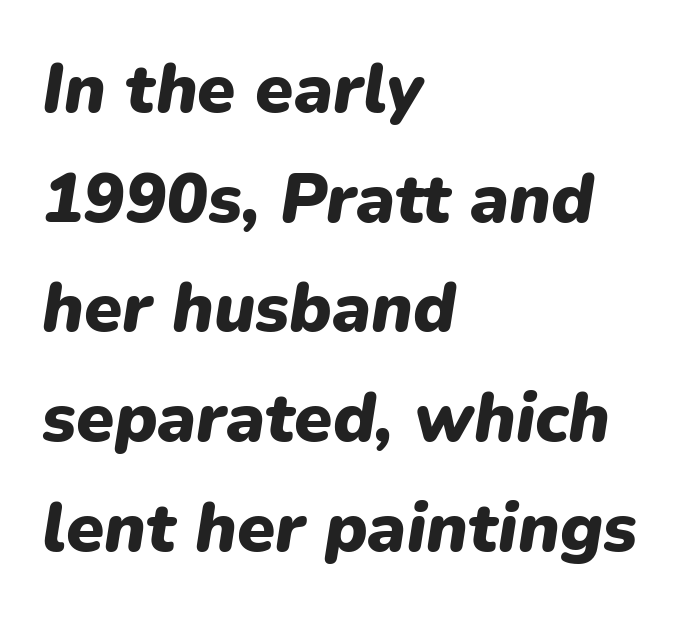
{"italic": "yes", "lean": "right", "slant_degrees": 9, "bold": "yes", "weight": "heavy", "width": "normal", "stroke_contrast": "low", "x_height": "medium", "monospaced": "no", "underline": "no", "align": "left", "line_spacing": "normal", "line_spacing_ratio": 1.59, "letter_spacing": "normal", "letter_spacing_em": 0.0, "glyph_px": 69}
